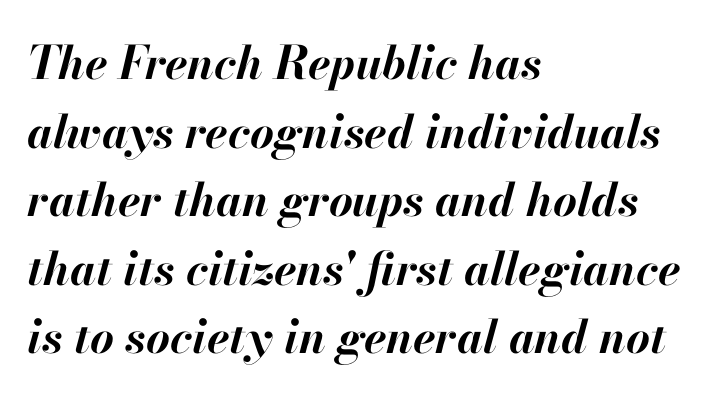
The image shows 46 px bold type, italic (leaning right); set left-aligned, normal line spacing (1.49x), normal letter spacing, not underlined; high stroke contrast and a small x-height.
